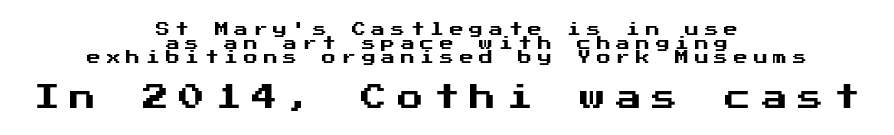
{"italic": "no", "underline": "no", "align": "center", "line_spacing": "tight", "line_spacing_ratio": 0.99, "letter_spacing": "wide", "letter_spacing_em": 0.4, "larger_block": "second", "size_ratio": 1.86, "glyph_px": 26}
